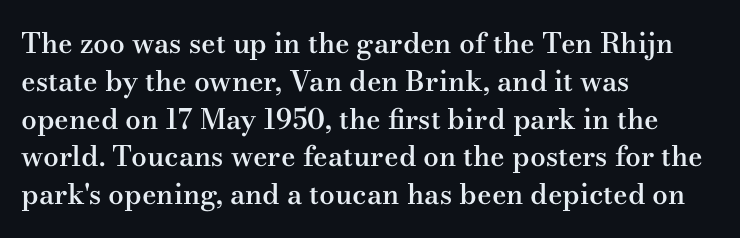
The image shows 28 px semibold, wide serif type, upright; set left-aligned, normal line spacing (1.35x), normal letter spacing, not underlined; medium stroke contrast and a small x-height.
